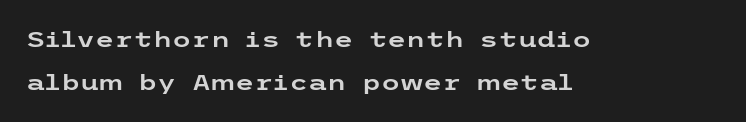
Students, observe: this is what heavily led, spacious text looks like. Letters rest on an invisible, unmarked baseline. This sample uses an upright cut, with every glyph sitting square on the baseline. Nobody touched the tracking dial on this one. Alignment: flush left.
